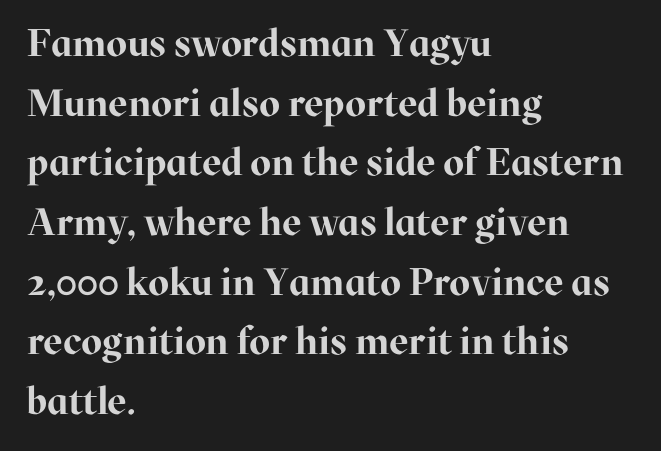
{"serif": "yes", "italic": "no", "bold": "yes", "weight": "bold", "width": "normal", "stroke_contrast": "high", "x_height": "medium", "monospaced": "no", "underline": "no", "align": "left", "line_spacing": "normal", "line_spacing_ratio": 1.57, "letter_spacing": "normal", "letter_spacing_em": 0.0, "glyph_px": 38}
